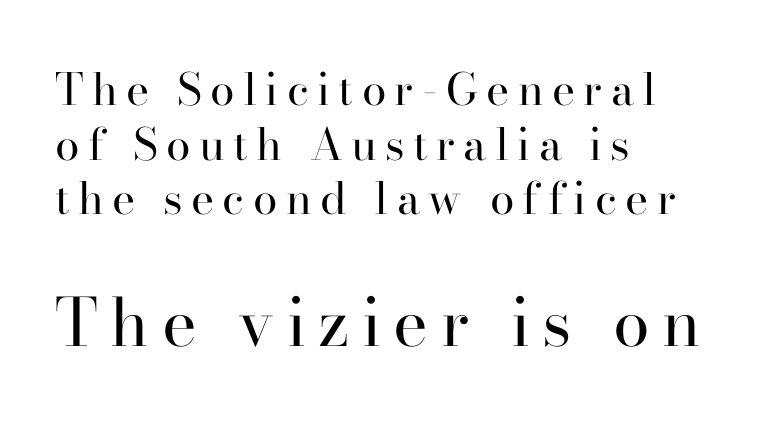
Q: Is the text bold? A: No.
Q: Is the text italic (slanted)? A: No, it is upright.
Q: Is the typeface a serif or a sans-serif typeface? A: Serif.
Q: Is the text underlined? A: No.
Q: How is the paragraph aligned? A: Left-aligned.
Q: Which block of text is set in a larger size, the first (top) or the second (bottom)? A: The second (bottom) one.
Q: Width (condensed, normal, or wide)? A: Normal.
Q: Stroke contrast? A: High.
Q: x-height? A: Small.
Q: Monospaced? A: No.
